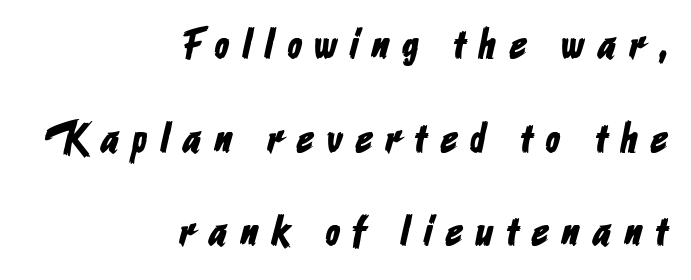
The image shows 42 px condensed sans-serif type; set right-aligned, loose line spacing (2.23x), unusually wide letter spacing (+0.32 em), not underlined; low stroke contrast and a medium x-height.
